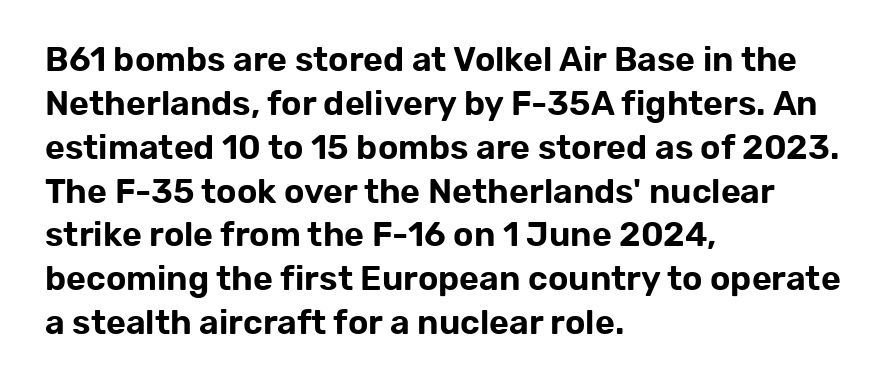
Q: Is the text italic (slanted)? A: No, it is upright.
Q: Is the typeface a serif or a sans-serif typeface? A: Sans-serif.
Q: Is the text underlined? A: No.
Q: How is the paragraph aligned? A: Left-aligned.
Q: Is the spacing between letters normal or unusually wide? A: Normal.
Q: Is the spacing between lines tight, normal or loose? A: Normal.
Q: Width (condensed, normal, or wide)? A: Normal.
Q: Stroke contrast? A: Low.
Q: x-height? A: Medium.
Q: Monospaced? A: No.
